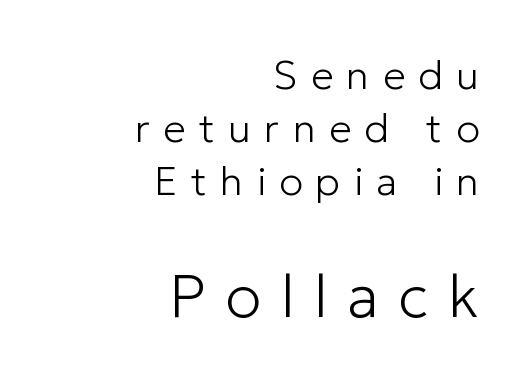
You can tell from the bare stems that sans-serif type was used. The baseline area is clear. The letterforms stand isolated, each surrounded by extra space. Reading top to bottom, the characters get bigger at the block break.
